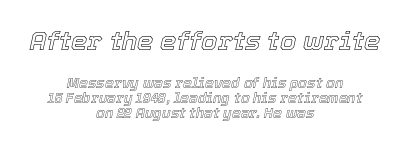
The image shows 26 px text type, italic (leaning right); set centered, tight line spacing (1.07x), normal letter spacing, not underlined; the first (top) block is 1.86x larger.
